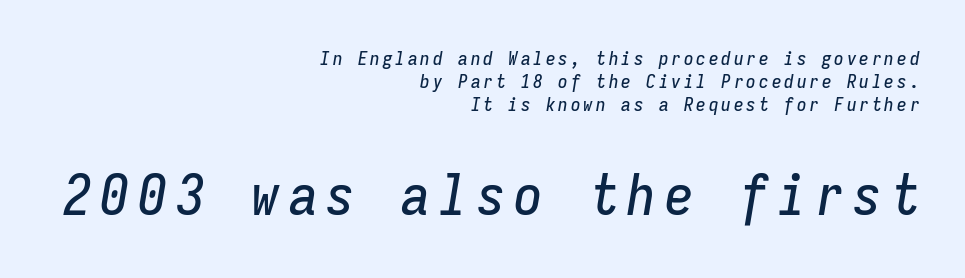
{"italic": "yes", "lean": "right", "slant_degrees": 9, "width": "condensed", "stroke_contrast": "low", "x_height": "medium", "monospaced": "yes", "underline": "no", "align": "right", "line_spacing_ratio": 1.2, "larger_block": "second", "size_ratio": 3.0, "glyph_px": 57}
